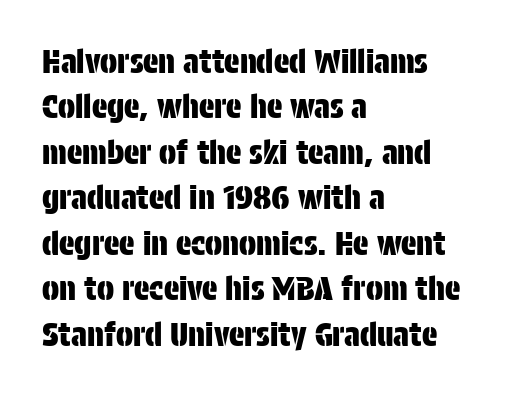
The letters advance in unequal steps, a hallmark of proportional type. To sum up the face: it is a sans, with no serifs. This rendering leaves character spacing at its baseline value. The passage shown is not underscored anywhere.
